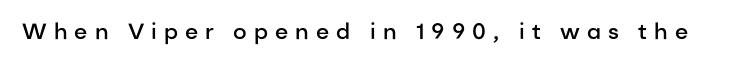
Q: Is the text bold? A: Semi-bold.
Q: Is the text italic (slanted)? A: No, it is upright.
Q: Is the text underlined? A: No.
Q: Is the spacing between letters normal or unusually wide? A: Unusually wide.
